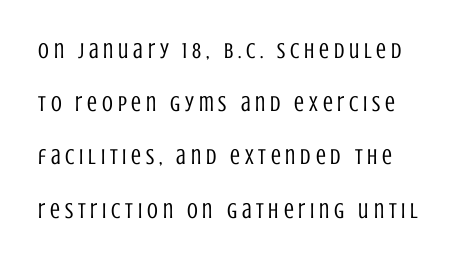
{"italic": "no", "bold": "no", "underline": "no", "line_spacing": "loose", "line_spacing_ratio": 2.42, "letter_spacing": "wide", "letter_spacing_em": 0.22, "glyph_px": 22}
